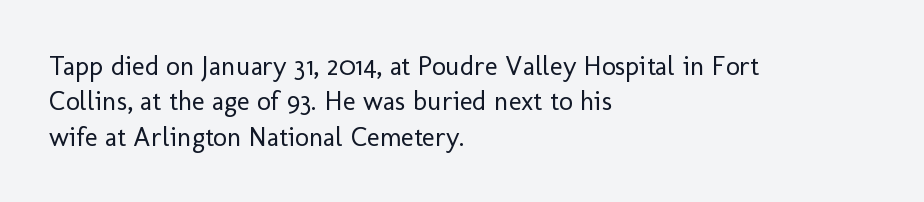
The image shows 27 px text type, upright; set left-aligned, normal line spacing (1.31x), normal letter spacing, not underlined.
